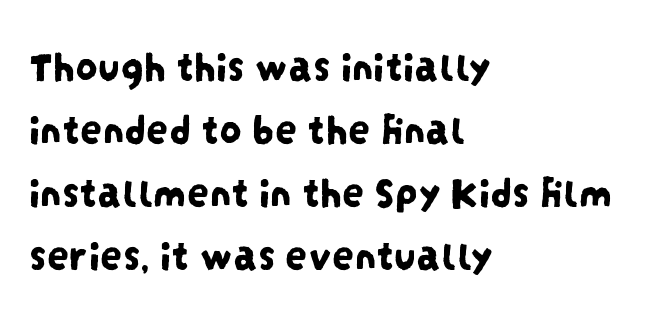
{"serif": "no", "width": "condensed", "stroke_contrast": "low", "x_height": "large", "monospaced": "no", "underline": "no", "align": "left", "line_spacing": "normal", "line_spacing_ratio": 1.43, "letter_spacing": "normal", "letter_spacing_em": 0.0, "glyph_px": 44}
